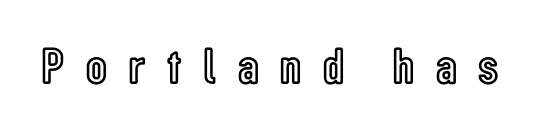
The image shows 51 px condensed type, upright; set unusually wide letter spacing (+0.43 em), not underlined; a medium x-height.
